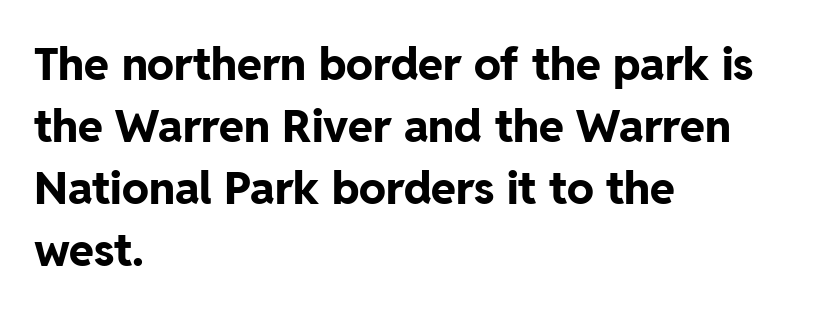
The image shows 45 px bold sans-serif type, upright; set left-aligned, normal line spacing (1.38x), normal letter spacing, not underlined; low stroke contrast and a medium x-height.
